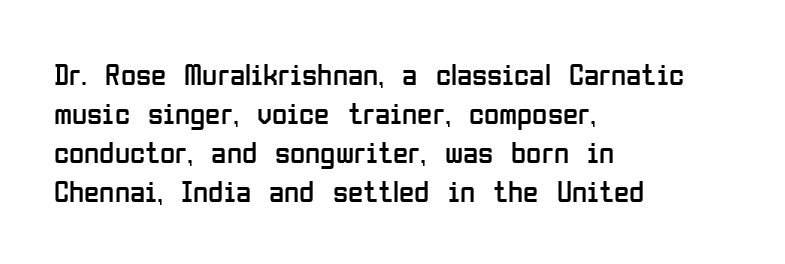
Q: Is the text bold? A: No.
Q: Is the text italic (slanted)? A: No, it is upright.
Q: Is the typeface a serif or a sans-serif typeface? A: Sans-serif.
Q: Is the text underlined? A: No.
Q: How is the paragraph aligned? A: Left-aligned.
Q: Is the spacing between letters normal or unusually wide? A: Normal.
Q: Is the spacing between lines tight, normal or loose? A: Normal.
Q: Width (condensed, normal, or wide)? A: Condensed.
Q: Stroke contrast? A: Low.
Q: x-height? A: Medium.
Q: Monospaced? A: No.
